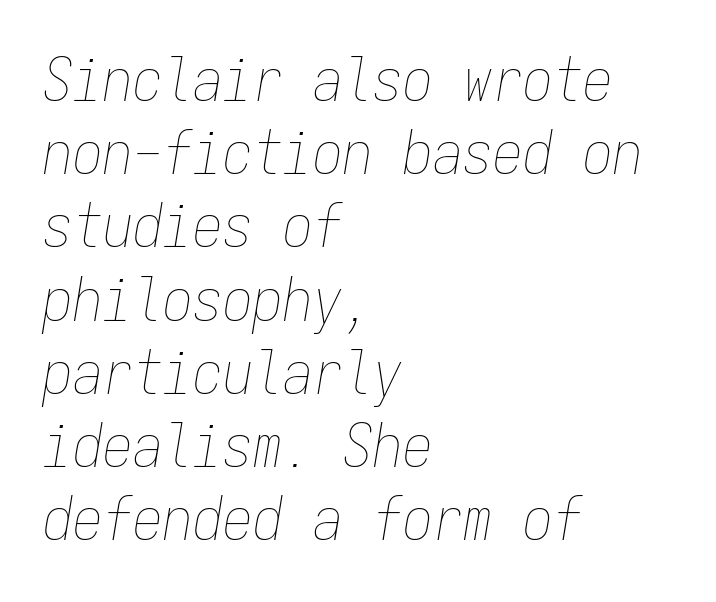
The image shows 60 px thin, condensed type, italic (leaning right), monospaced; set left-aligned, line spacing 1.22x, normal letter spacing, not underlined; low stroke contrast and a medium x-height.
